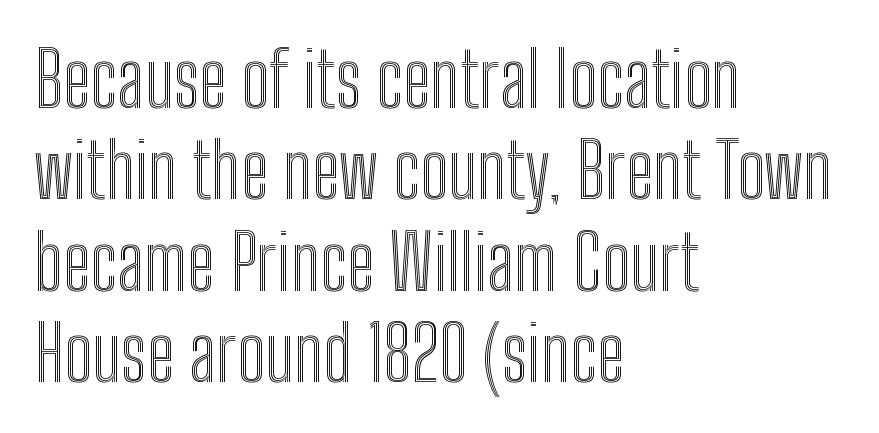
The image shows 75 px condensed type, upright; set left-aligned, line spacing 1.22x, normal letter spacing, not underlined; a medium x-height.
